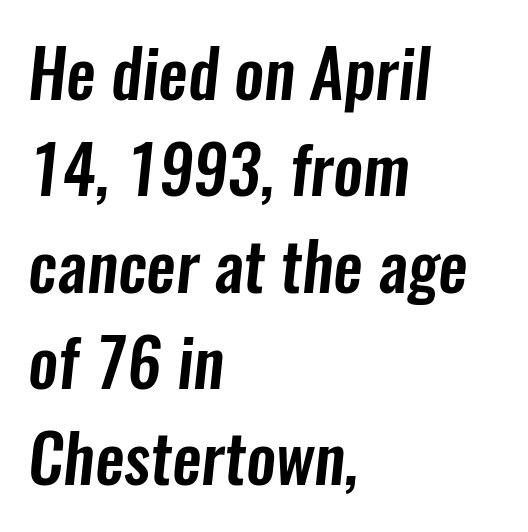
Unmarked baselines from the first word to the last. This rendering leaves character spacing at its baseline value. These lines are rendered in a variable-pitch font. Left-aligned paragraph, ragged on the right.
